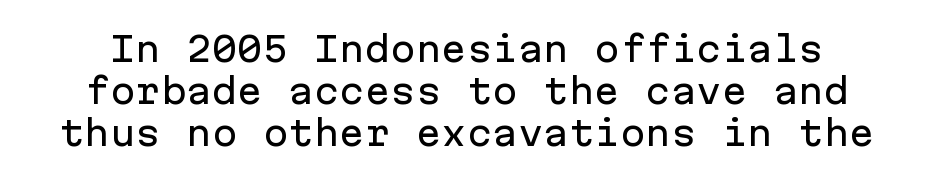
The image shows 34 px sans-serif type, upright, monospaced; set line spacing 1.24x, normal letter spacing, not underlined; low stroke contrast and a medium x-height.
